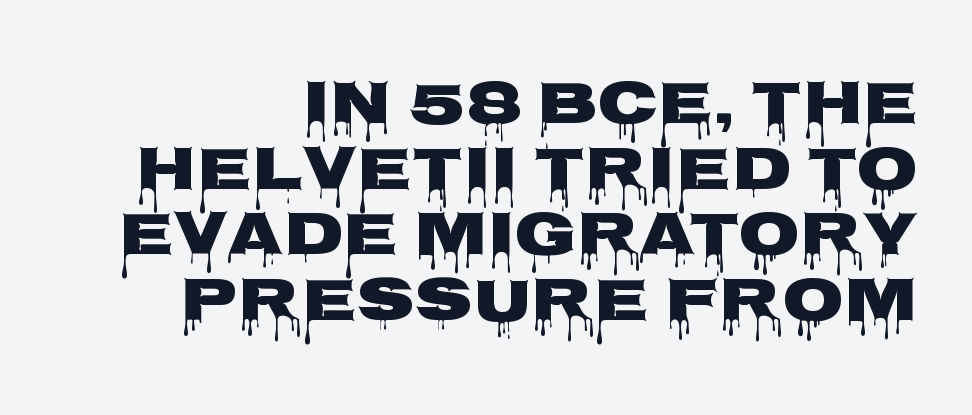
{"serif": "no", "italic": "no", "width": "wide", "stroke_contrast": "low", "x_height": "large", "monospaced": "no", "underline": "no", "align": "right", "line_spacing": "tight", "line_spacing_ratio": 1.04, "letter_spacing": "normal", "letter_spacing_em": 0.0, "glyph_px": 63}
